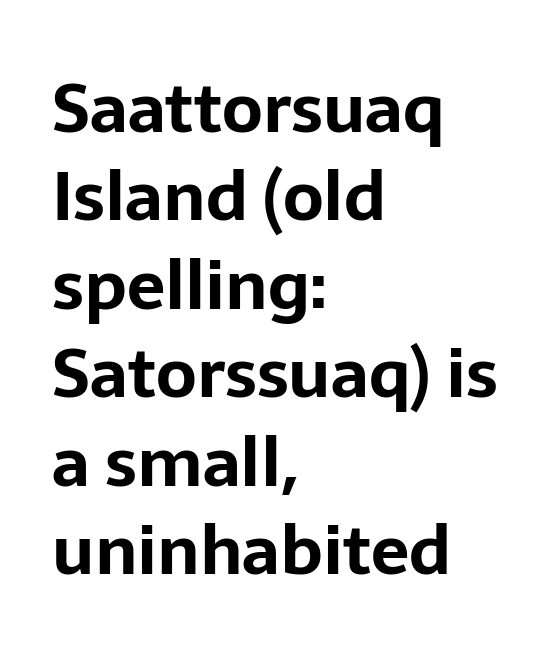
Q: Is the text bold? A: Yes.
Q: Is the text italic (slanted)? A: No, it is upright.
Q: Is the typeface a serif or a sans-serif typeface? A: Sans-serif.
Q: Is the text underlined? A: No.
Q: How is the paragraph aligned? A: Left-aligned.
Q: Is the spacing between letters normal or unusually wide? A: Normal.
Q: Is the spacing between lines tight, normal or loose? A: Normal.
Q: Width (condensed, normal, or wide)? A: Normal.
Q: Stroke contrast? A: Low.
Q: x-height? A: Medium.
Q: Monospaced? A: No.
